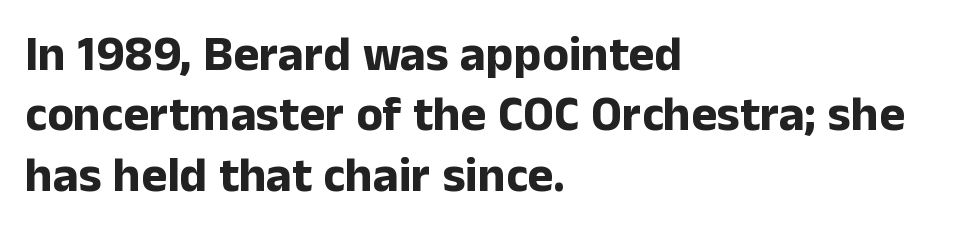
The image shows 49 px bold sans-serif type, upright; set left-aligned, line spacing 1.23x, normal letter spacing, not underlined; low stroke contrast and a medium x-height.
